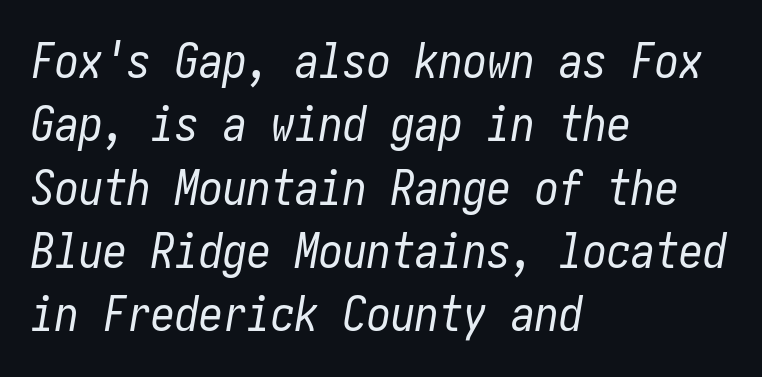
Students, observe: this is what conventionally led text looks like. Is the stroke heavy? The answer is a plain regular-or-lighter. Would a proofreader flag this as italicized? Yes. The paragraph has a hard left edge and a soft right edge. The foot of each line stays bare and open.
